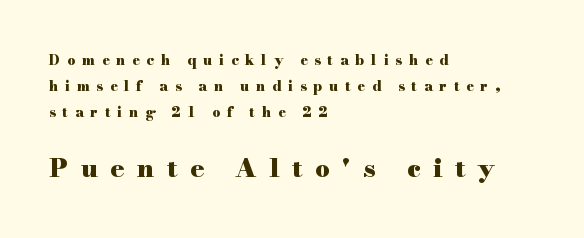
Q: Is the text bold? A: Yes.
Q: Is the text italic (slanted)? A: No, it is upright.
Q: Is the text underlined? A: No.
Q: How is the paragraph aligned? A: Left-aligned.
Q: Is the spacing between letters normal or unusually wide? A: Unusually wide.
Q: Which block of text is set in a larger size, the first (top) or the second (bottom)? A: The second (bottom) one.
